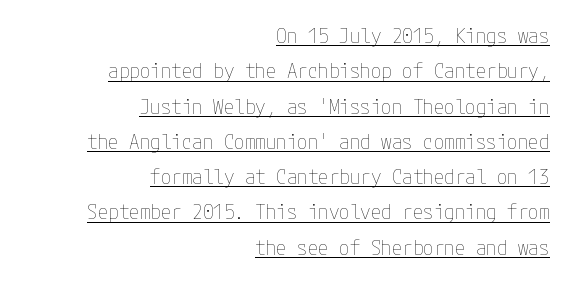
{"italic": "no", "bold": "no", "underline": "yes", "align": "right", "line_spacing": "normal", "line_spacing_ratio": 1.68, "letter_spacing": "normal", "letter_spacing_em": 0.0, "glyph_px": 21}
